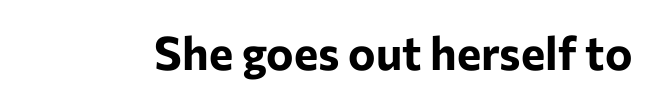
The type family on display is of the sans-serif kind. The area under the type is left untouched. Set as a true bold cut, around the 700 mark. Letter spacing: default. Each letter keeps its own natural width here, so spacing adapts to shape. A typesetter would mark this as roman, not italic.
